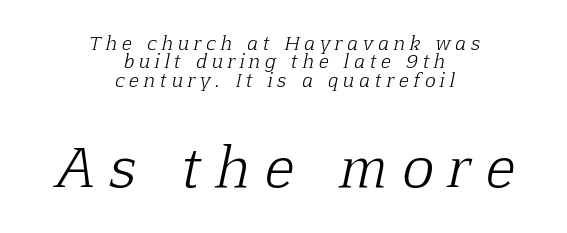
Q: Is the text bold? A: No.
Q: Is the text italic (slanted)? A: Yes, it leans right by about 12 degrees.
Q: Is the typeface a serif or a sans-serif typeface? A: Serif.
Q: Is the text underlined? A: No.
Q: How is the paragraph aligned? A: Centered.
Q: Is the spacing between letters normal or unusually wide? A: Unusually wide.
Q: Is the spacing between lines tight, normal or loose? A: Tight.
Q: Which block of text is set in a larger size, the first (top) or the second (bottom)? A: The second (bottom) one.
Q: Width (condensed, normal, or wide)? A: Normal.
Q: Stroke contrast? A: Low.
Q: x-height? A: Medium.
Q: Monospaced? A: No.
